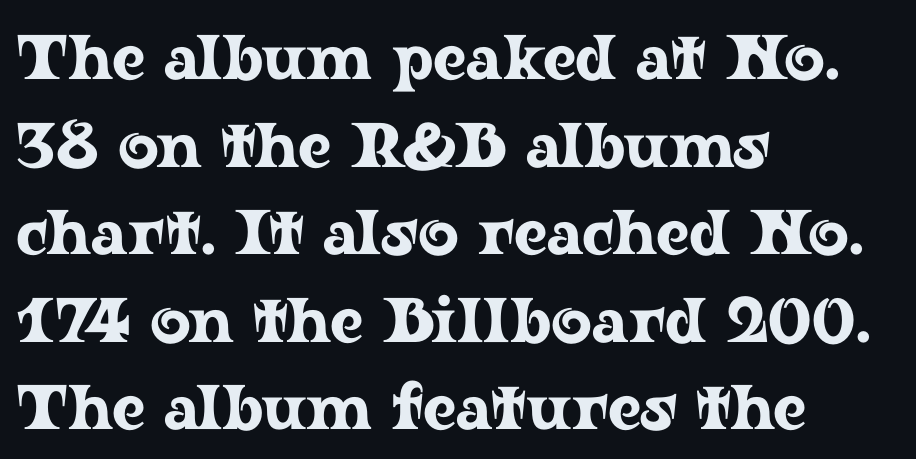
The letters sit at their default tracking, neither squeezed nor spread. Do the characters align in a grid? No, the font is proportional. Typeset ragged right — the left edge is the straight one. Tall strokes in this sample are plumb rather than angled. Check under the words: just untouched page.
